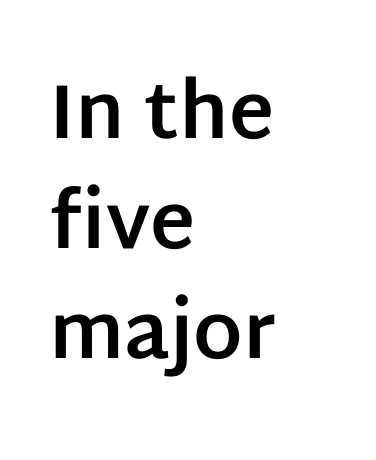
Q: Is the text bold? A: Yes.
Q: Is the text italic (slanted)? A: No, it is upright.
Q: Is the typeface a serif or a sans-serif typeface? A: Sans-serif.
Q: Is the text underlined? A: No.
Q: How is the paragraph aligned? A: Left-aligned.
Q: Is the spacing between letters normal or unusually wide? A: Normal.
Q: Is the spacing between lines tight, normal or loose? A: Normal.
Q: Width (condensed, normal, or wide)? A: Normal.
Q: Stroke contrast? A: Low.
Q: x-height? A: Large.
Q: Monospaced? A: No.
